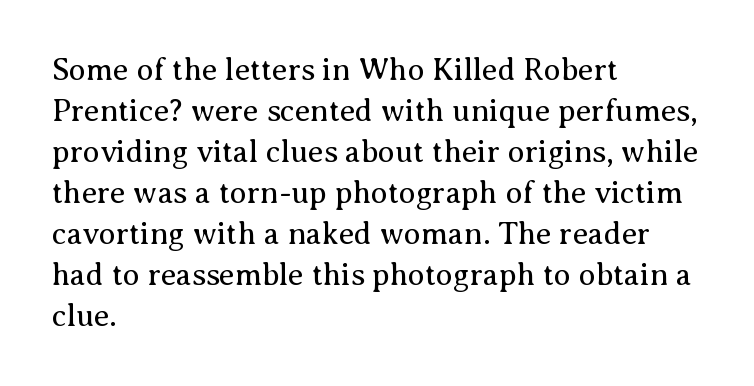
The image shows 31 px regular-weight serif type, upright; set left-aligned, normal line spacing (1.32x), normal letter spacing, not underlined; medium stroke contrast and a medium x-height.
